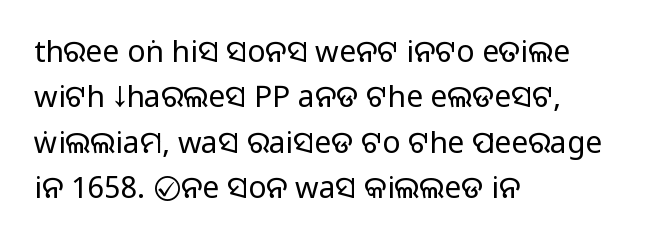
The image shows 30 px regular-weight sans-serif type, upright; set left-aligned, normal line spacing (1.51x), normal letter spacing, not underlined; low stroke contrast and a large x-height.
